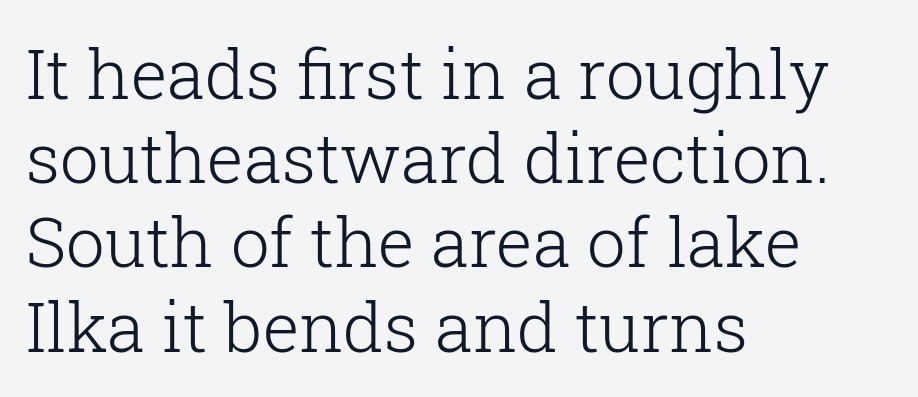
The image shows 69 px light serif type, upright; set left-aligned, line spacing 1.22x, normal letter spacing, not underlined; low stroke contrast and a medium x-height.
